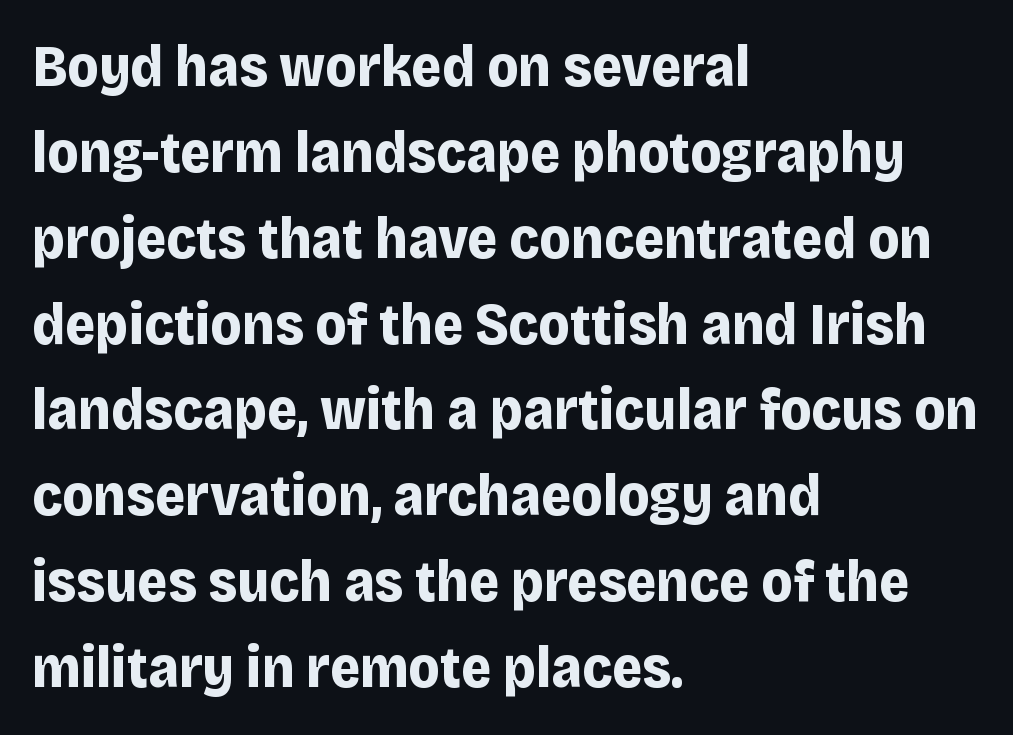
{"serif": "no", "italic": "no", "bold": "yes", "weight": "bold", "width": "normal", "stroke_contrast": "low", "x_height": "large", "monospaced": "no", "underline": "no", "align": "left", "line_spacing": "normal", "line_spacing_ratio": 1.48, "letter_spacing": "normal", "letter_spacing_em": 0.0, "glyph_px": 58}
